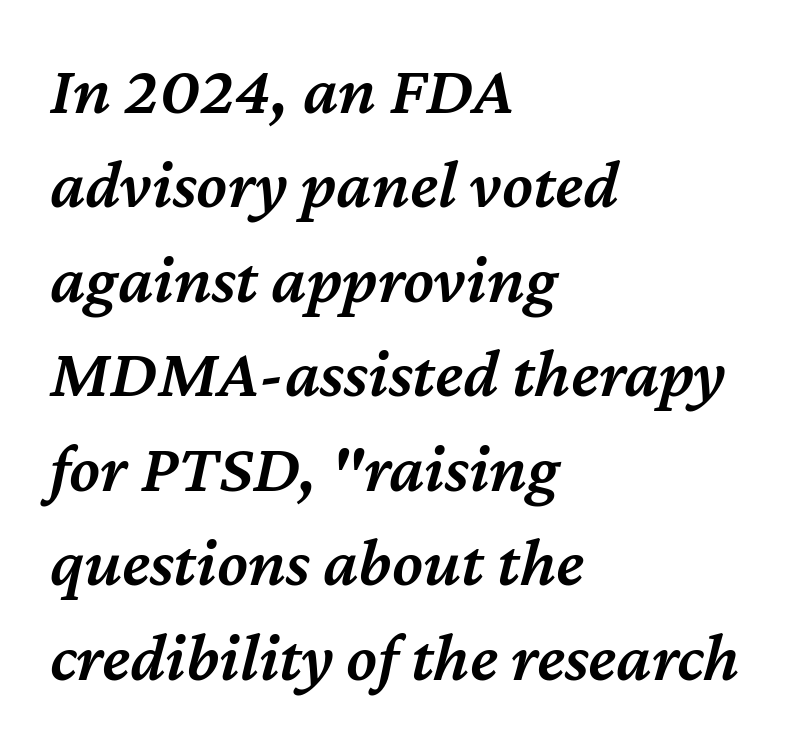
Q: Is the text bold? A: Semi-bold.
Q: Is the text italic (slanted)? A: Yes, it leans right by about 12 degrees.
Q: Is the text underlined? A: No.
Q: How is the paragraph aligned? A: Left-aligned.
Q: Is the spacing between letters normal or unusually wide? A: Normal.
Q: Is the spacing between lines tight, normal or loose? A: Normal.
Q: Width (condensed, normal, or wide)? A: Normal.
Q: Stroke contrast? A: Medium.
Q: x-height? A: Medium.
Q: Monospaced? A: No.
